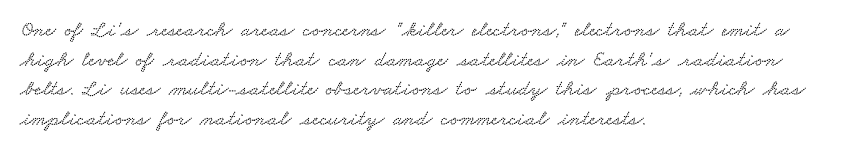
Q: Is the text underlined? A: No.
Q: How is the paragraph aligned? A: Left-aligned.
Q: Is the spacing between letters normal or unusually wide? A: Normal.
Q: Is the spacing between lines tight, normal or loose? A: Normal.
